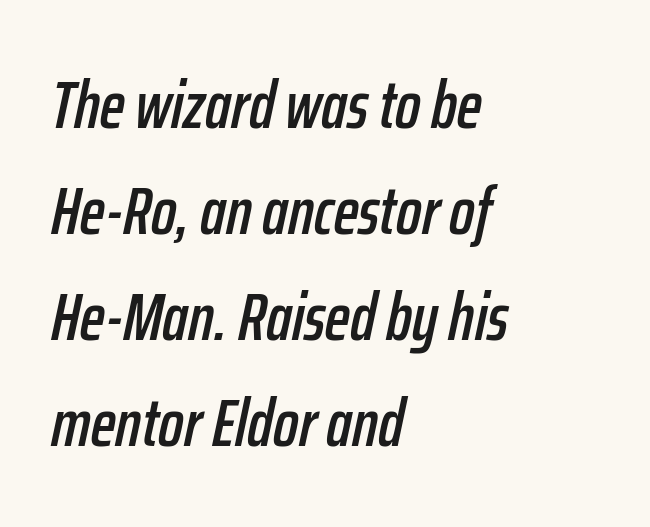
{"italic": "yes", "lean": "right", "slant_degrees": 12, "width": "condensed", "stroke_contrast": "low", "x_height": "medium", "monospaced": "no", "underline": "no", "align": "left", "line_spacing": "normal", "line_spacing_ratio": 1.58, "letter_spacing": "normal", "letter_spacing_em": 0.0, "glyph_px": 67}
